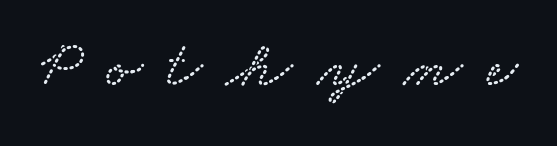
The passage shown is typed in a proportional face where columns would drift. A clean baseline with only descenders dipping below it. Characters follow at a spacing far wider than the type designer built in.
